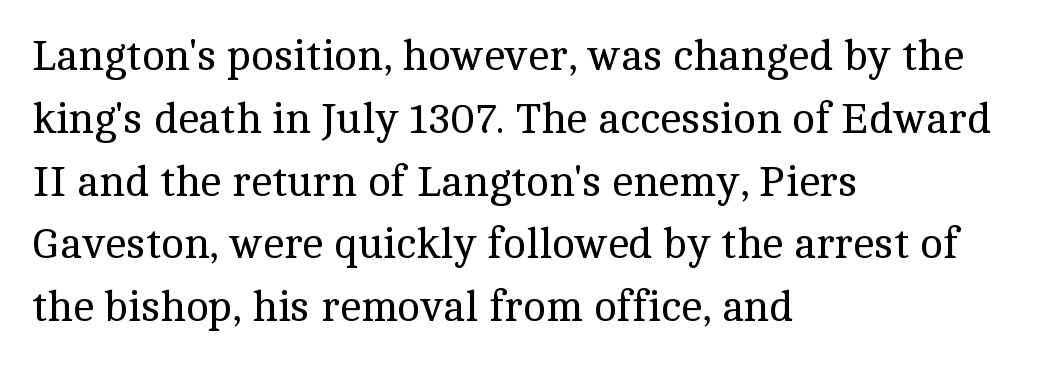
{"serif": "yes", "italic": "no", "bold": "no", "weight": "regular", "width": "normal", "x_height": "medium", "monospaced": "no", "underline": "no", "align": "left", "line_spacing": "normal", "line_spacing_ratio": 1.46, "letter_spacing": "normal", "letter_spacing_em": 0.0, "glyph_px": 43}
